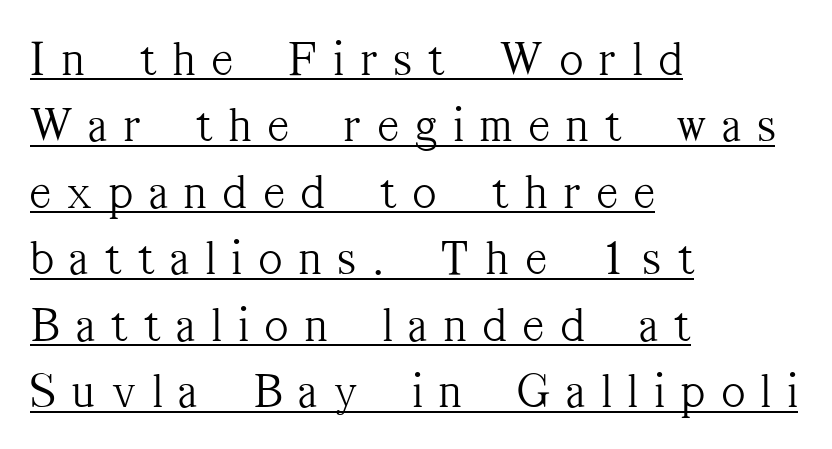
Q: Is the text bold? A: No.
Q: Is the text italic (slanted)? A: No, it is upright.
Q: Is the typeface a serif or a sans-serif typeface? A: Serif.
Q: Is the text underlined? A: Yes.
Q: How is the paragraph aligned? A: Left-aligned.
Q: Is the spacing between letters normal or unusually wide? A: Unusually wide.
Q: Is the spacing between lines tight, normal or loose? A: Normal.
Q: Width (condensed, normal, or wide)? A: Condensed.
Q: Stroke contrast? A: Medium.
Q: x-height? A: Medium.
Q: Monospaced? A: No.
